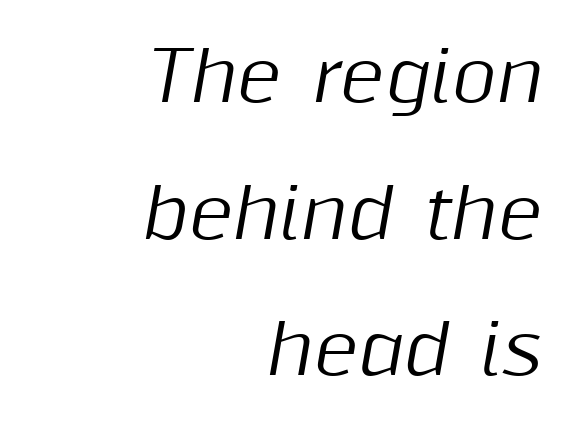
The image shows 68 px text type, italic (leaning right); set right-aligned, loose line spacing (2.01x), normal letter spacing, not underlined; medium stroke contrast and a medium x-height.
